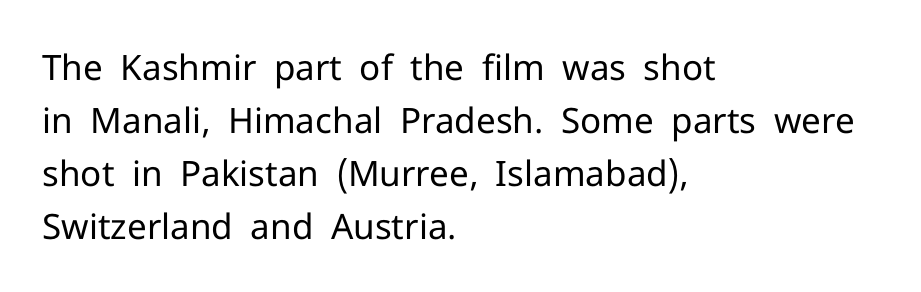
The image shows 35 px regular-weight sans-serif type, upright; set left-aligned, normal line spacing (1.51x), normal letter spacing, not underlined; low stroke contrast and a medium x-height.
